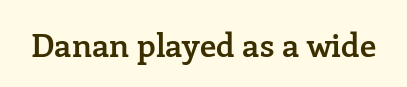
Heft: intermediate — a semibold. Glyph-to-glyph distance matches everyday printed text. The typeface chosen for these lines features serifs. Rule under the text: the space is simply empty. You could not count columns in this text — the font is proportionally spaced.
